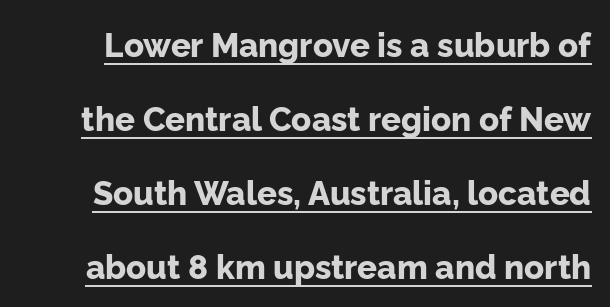
The image shows 33 px bold sans-serif type, upright; set loose line spacing (2.24x), normal letter spacing, underlined; low stroke contrast and a medium x-height.
